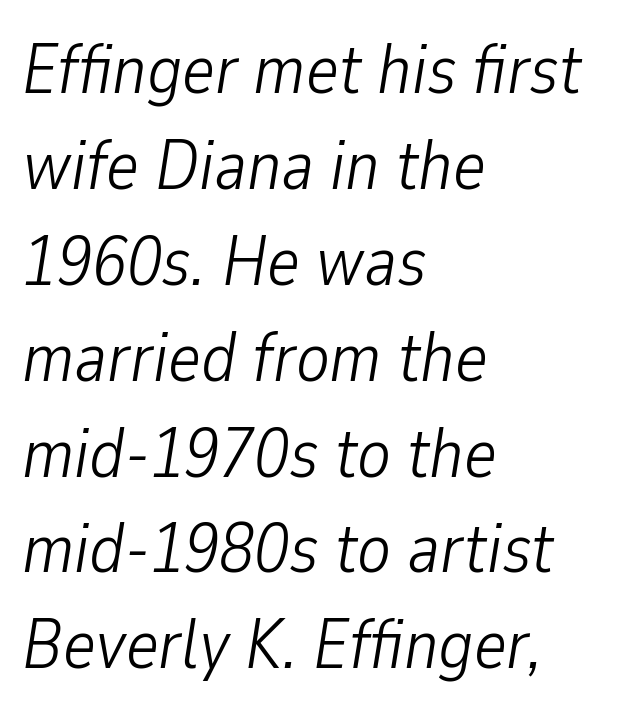
The image shows 70 px light, condensed type, italic (leaning right); set left-aligned, normal line spacing (1.37x), normal letter spacing, not underlined; low stroke contrast and a medium x-height.
